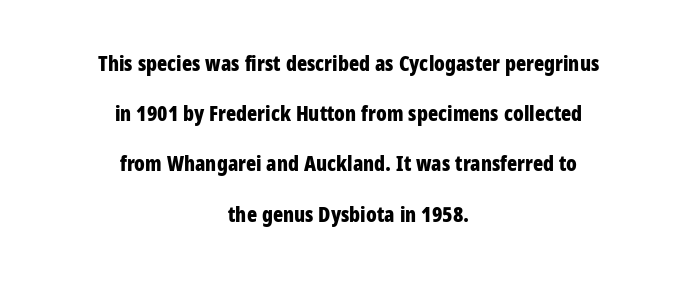
The image shows 21 px bold type, upright; set centered, loose line spacing (2.39x), normal letter spacing, not underlined.
